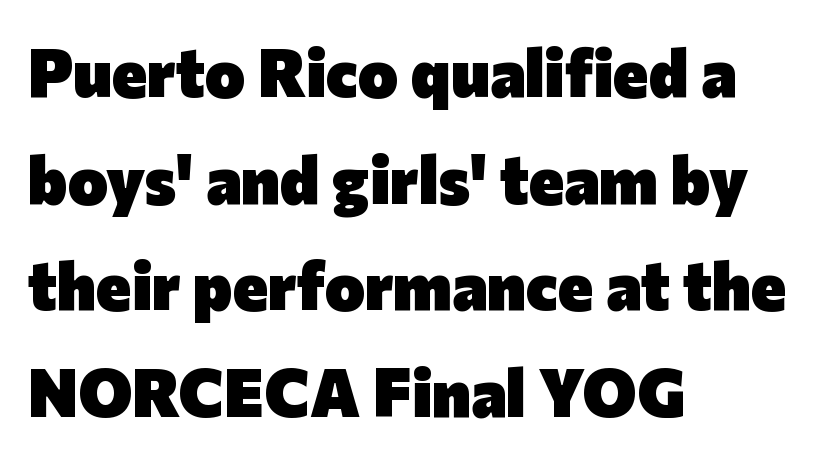
The image shows 67 px heavy sans-serif type, upright; set left-aligned, normal line spacing (1.59x), normal letter spacing, not underlined; low stroke contrast and a medium x-height.
